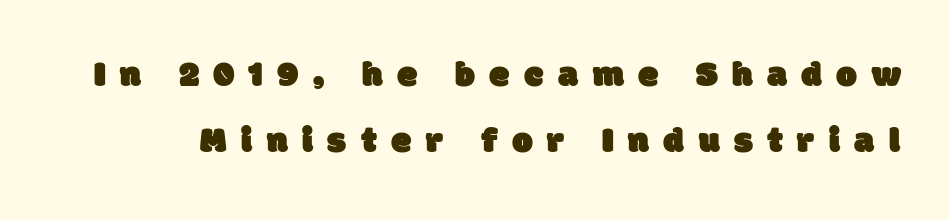
The image shows 37 px sans-serif type; set line spacing 1.78x, unusually wide letter spacing (+0.39 em), not underlined; low stroke contrast and a large x-height.
